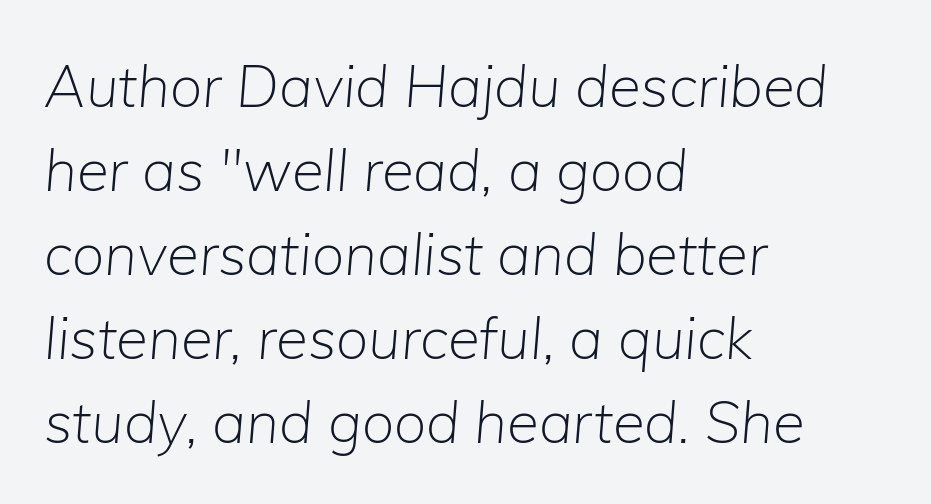
{"italic": "yes", "lean": "right", "slant_degrees": 5, "bold": "no", "weight": "light", "width": "normal", "stroke_contrast": "low", "x_height": "medium", "monospaced": "no", "underline": "no", "align": "left", "line_spacing": "normal", "line_spacing_ratio": 1.45, "letter_spacing": "normal", "letter_spacing_em": 0.0, "glyph_px": 58}
